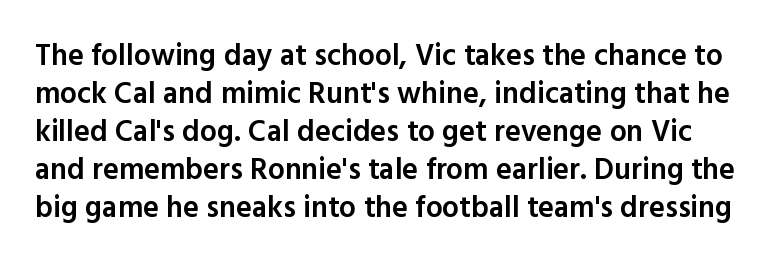
The image shows 30 px semibold sans-serif type, upright; set normal line spacing (1.27x), normal letter spacing, not underlined; a medium x-height.
